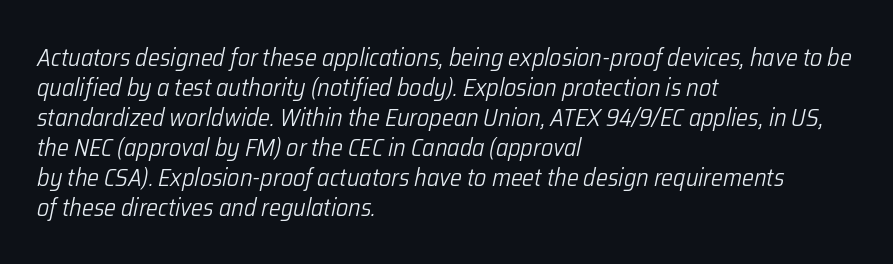
{"italic": "yes", "lean": "right", "slant_degrees": 12, "bold": "no", "underline": "no", "align": "left", "line_spacing_ratio": 1.2, "letter_spacing": "normal", "letter_spacing_em": 0.0, "glyph_px": 25}
